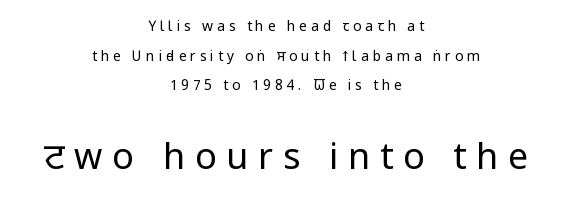
Q: Is the text bold? A: No.
Q: Is the text italic (slanted)? A: No, it is upright.
Q: Is the typeface a serif or a sans-serif typeface? A: Sans-serif.
Q: Is the text underlined? A: No.
Q: How is the paragraph aligned? A: Centered.
Q: Is the spacing between letters normal or unusually wide? A: Unusually wide.
Q: Is the spacing between lines tight, normal or loose? A: Loose.
Q: Which block of text is set in a larger size, the first (top) or the second (bottom)? A: The second (bottom) one.
Q: Width (condensed, normal, or wide)? A: Condensed.
Q: Stroke contrast? A: Low.
Q: x-height? A: Large.
Q: Monospaced? A: No.
